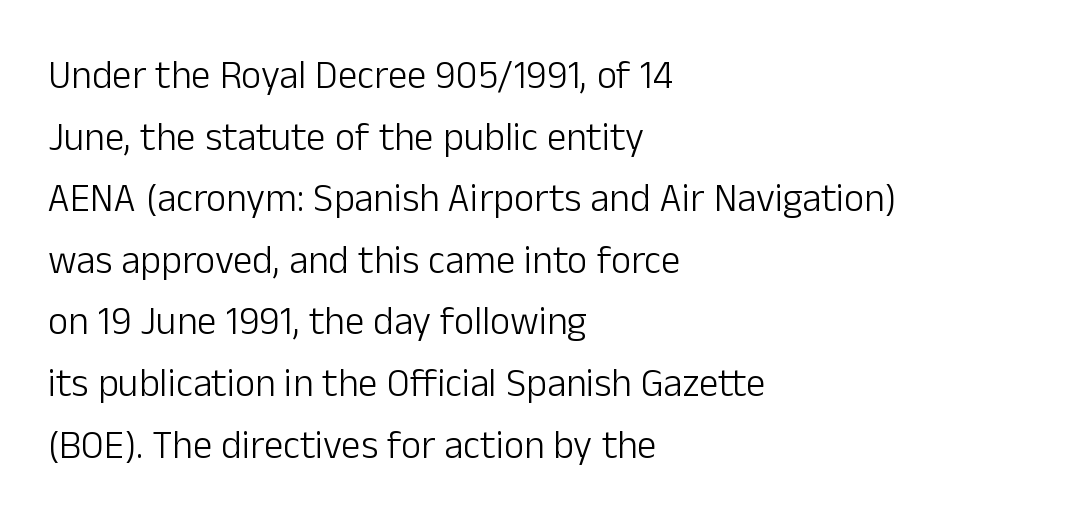
{"serif": "no", "italic": "no", "bold": "no", "weight": "light", "width": "normal", "stroke_contrast": "low", "x_height": "medium", "monospaced": "no", "underline": "no", "align": "left", "line_spacing": "normal", "line_spacing_ratio": 1.58, "letter_spacing": "normal", "letter_spacing_em": 0.0, "glyph_px": 39}
